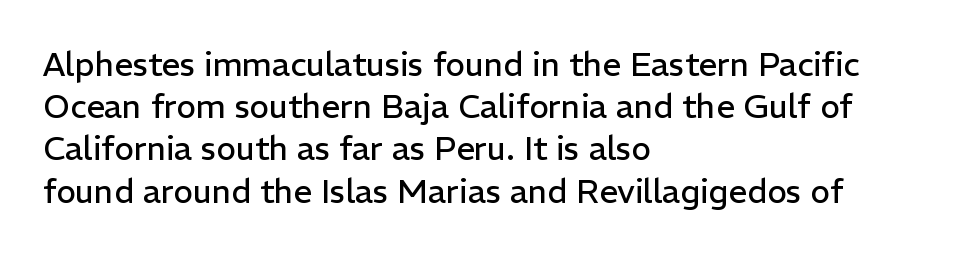
Descender tails drop into unmarked territory. You can tell from the bare stems that sans-serif type was used. Note the varied advance widths — an 'i' is clearly narrower than an 'm'. The letters look calm and open, with moderate or lighter stems. Quick note: not italic, upright. The letters sit at their default tracking, neither squeezed nor spread.
